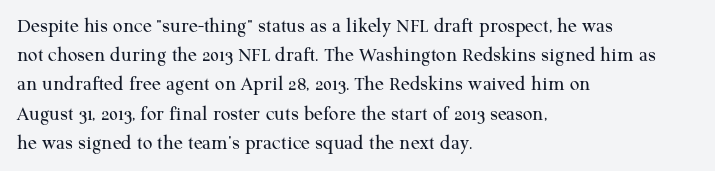
The image shows 21 px text type, upright; set left-aligned, normal line spacing (1.39x), normal letter spacing, not underlined.
